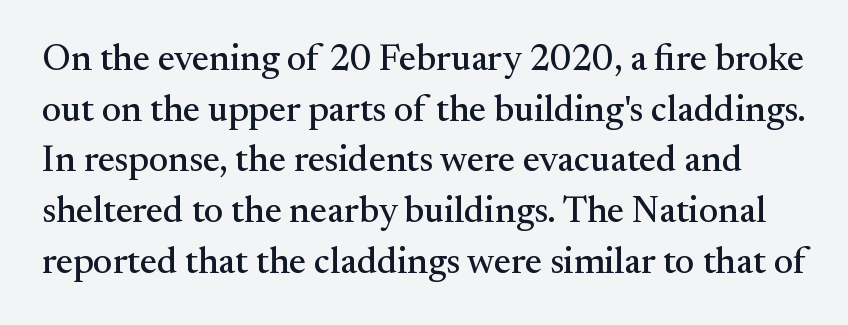
{"serif": "yes", "italic": "no", "width": "normal", "stroke_contrast": "medium", "x_height": "small", "monospaced": "no", "underline": "no", "line_spacing": "normal", "line_spacing_ratio": 1.37, "letter_spacing": "normal", "letter_spacing_em": 0.0, "glyph_px": 37}
